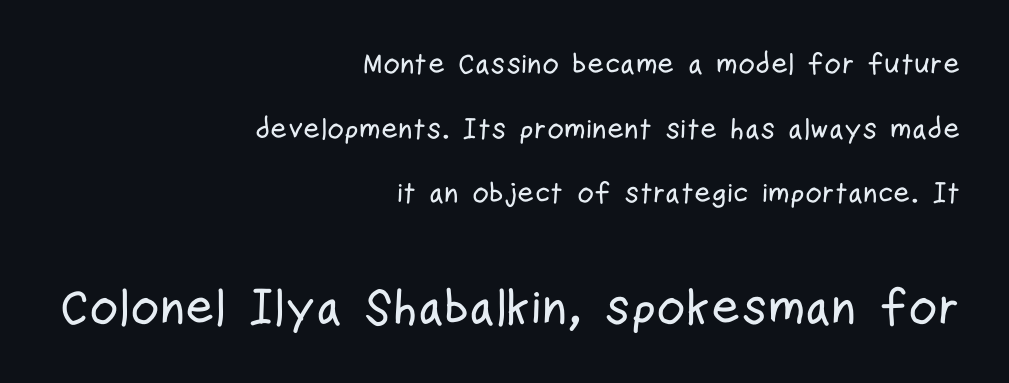
Vertical spacing — loose. The paragraph shown leans on its right margin. These lines were composed using upright roman letters. Looks like regular typesetting: each glyph gets only the width it needs.
